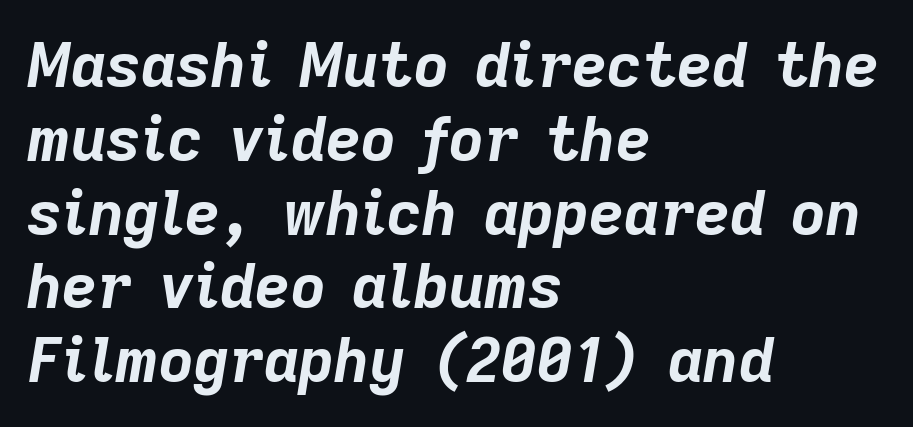
In terms of posture, this sample is oblique. Here the designer chose a conventional face with non-uniform glyph widths. Inter-character spacing is left at the font's built-in metrics. Stroke thickness is high; the sample reads as a true bold.
